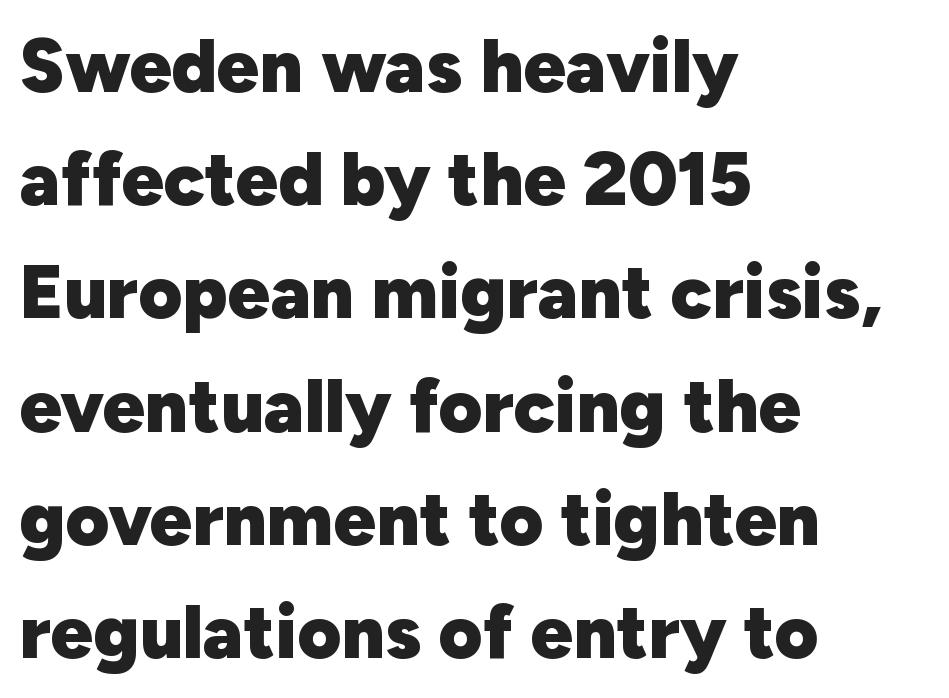
The image shows 75 px heavy sans-serif type, upright; set left-aligned, normal line spacing (1.51x), normal letter spacing, not underlined; low stroke contrast and a medium x-height.
